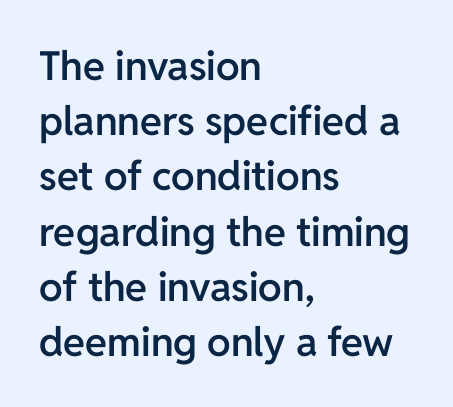
The image shows 40 px semibold sans-serif type, upright; set left-aligned, normal line spacing (1.38x), normal letter spacing, not underlined; low stroke contrast and a medium x-height.
